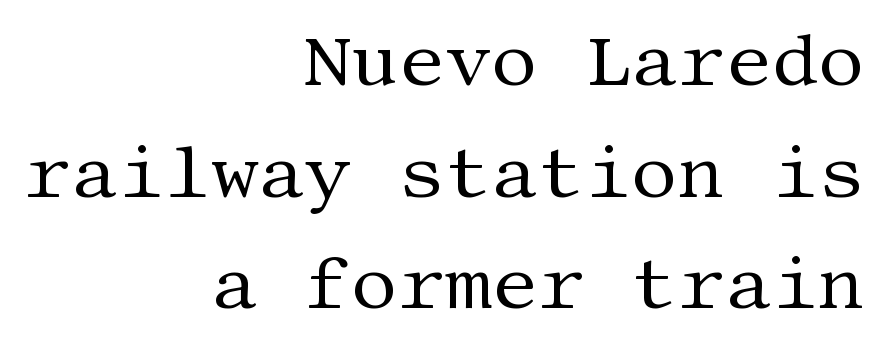
Q: Is the text bold? A: No.
Q: Is the text italic (slanted)? A: No, it is upright.
Q: Is the typeface a serif or a sans-serif typeface? A: Serif.
Q: Is the text underlined? A: No.
Q: How is the paragraph aligned? A: Right-aligned.
Q: Is the spacing between letters normal or unusually wide? A: Normal.
Q: Is the spacing between lines tight, normal or loose? A: Normal.
Q: Width (condensed, normal, or wide)? A: Normal.
Q: Stroke contrast? A: Medium.
Q: x-height? A: Large.
